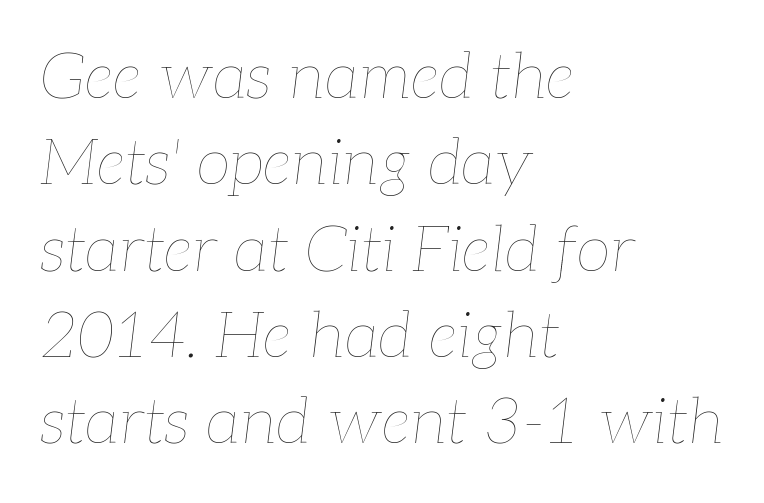
Q: Is the text bold? A: No.
Q: Is the text italic (slanted)? A: Yes, it leans right by about 7 degrees.
Q: Is the text underlined? A: No.
Q: How is the paragraph aligned? A: Left-aligned.
Q: Is the spacing between letters normal or unusually wide? A: Normal.
Q: Is the spacing between lines tight, normal or loose? A: Normal.
Q: Width (condensed, normal, or wide)? A: Normal.
Q: Stroke contrast? A: Low.
Q: x-height? A: Medium.
Q: Monospaced? A: No.
